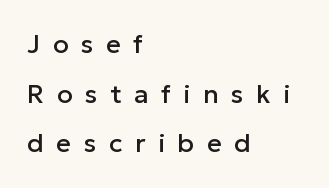
The image shows 26 px text type, upright; set left-aligned, loose line spacing (1.91x), unusually wide letter spacing (+0.48 em), not underlined.
